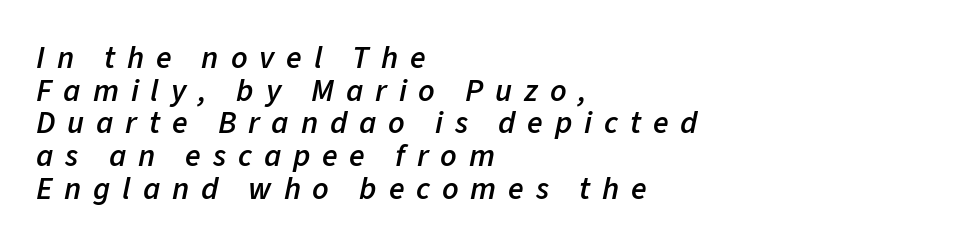
{"italic": "yes", "lean": "right", "slant_degrees": 11, "bold": "semi", "weight": "semibold", "width": "normal", "stroke_contrast": "low", "x_height": "medium", "monospaced": "no", "underline": "no", "align": "left", "line_spacing": "tight", "line_spacing_ratio": 1.02, "letter_spacing": "wide", "letter_spacing_em": 0.37, "glyph_px": 32}
